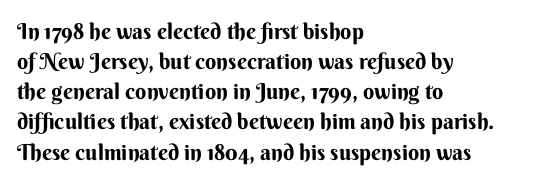
Q: Is the text bold? A: Yes.
Q: Is the text italic (slanted)? A: No, it is upright.
Q: Is the text underlined? A: No.
Q: How is the paragraph aligned? A: Left-aligned.
Q: Is the spacing between letters normal or unusually wide? A: Normal.
Q: Is the spacing between lines tight, normal or loose? A: Normal.
